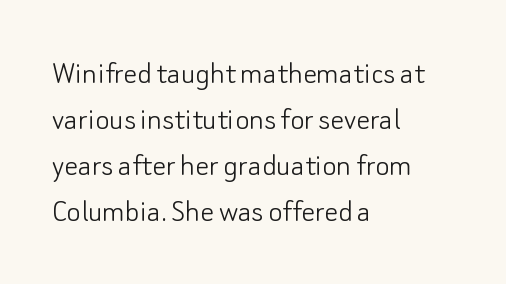
The image shows 34 px light sans-serif type, upright; set left-aligned, normal line spacing (1.35x), normal letter spacing, not underlined; low stroke contrast and a small x-height.
